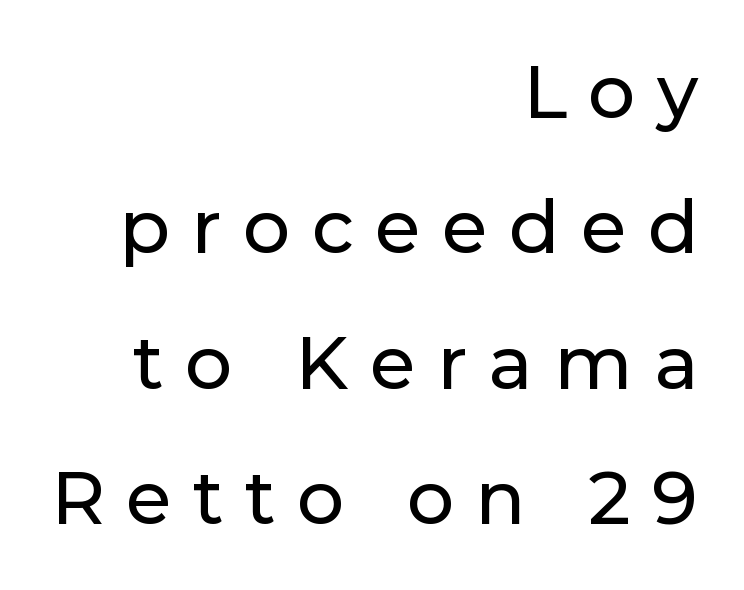
The image shows 74 px sans-serif type, upright; set right-aligned, line spacing 1.83x, unusually wide letter spacing (+0.29 em), not underlined; low stroke contrast and a medium x-height.
